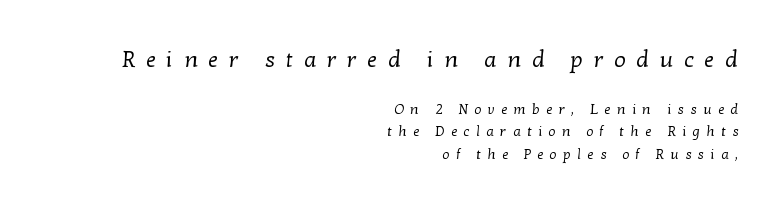
The image shows 23 px text type; set right-aligned, normal line spacing (1.62x), unusually wide letter spacing (+0.46 em), not underlined; the first (top) block is 1.64x larger.
